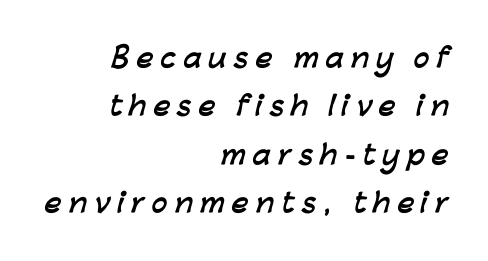
{"bold": "yes", "underline": "no", "align": "right", "line_spacing_ratio": 1.86, "letter_spacing": "wide", "letter_spacing_em": 0.27, "glyph_px": 26}
